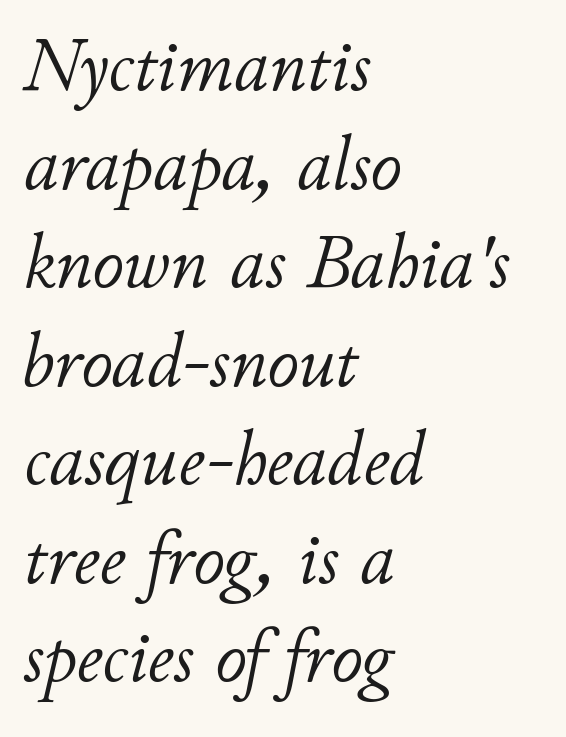
{"italic": "yes", "lean": "right", "slant_degrees": 11, "bold": "no", "weight": "light", "width": "normal", "stroke_contrast": "low", "x_height": "small", "monospaced": "no", "underline": "no", "align": "left", "line_spacing": "normal", "line_spacing_ratio": 1.28, "letter_spacing": "normal", "letter_spacing_em": 0.0, "glyph_px": 77}
